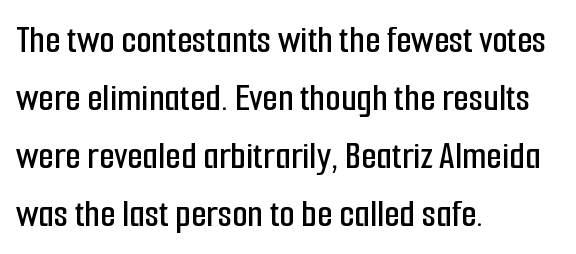
{"serif": "no", "italic": "no", "width": "condensed", "stroke_contrast": "low", "x_height": "medium", "monospaced": "no", "underline": "no", "align": "left", "line_spacing": "normal", "line_spacing_ratio": 1.45, "letter_spacing": "normal", "letter_spacing_em": 0.0, "glyph_px": 40}
